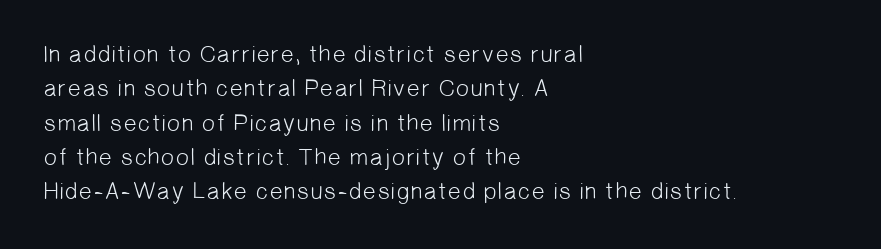
{"bold": "no", "underline": "no", "align": "left", "line_spacing": "normal", "line_spacing_ratio": 1.43, "letter_spacing": "normal", "letter_spacing_em": 0.0, "glyph_px": 24}
